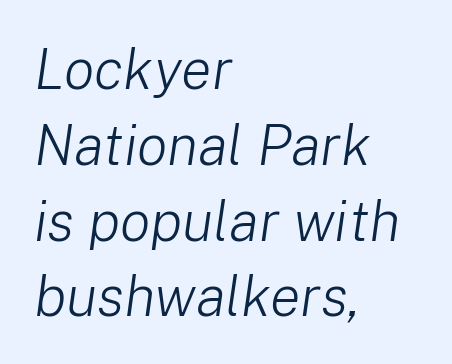
Q: Is the text bold? A: No.
Q: Is the text italic (slanted)? A: Yes, it leans right by about 8 degrees.
Q: Is the text underlined? A: No.
Q: How is the paragraph aligned? A: Left-aligned.
Q: Is the spacing between letters normal or unusually wide? A: Normal.
Q: Is the spacing between lines tight, normal or loose? A: Normal.
Q: Width (condensed, normal, or wide)? A: Normal.
Q: Stroke contrast? A: Low.
Q: x-height? A: Medium.
Q: Monospaced? A: No.
